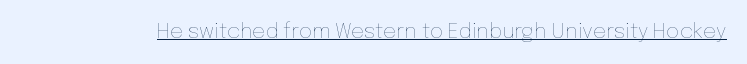
{"italic": "no", "bold": "no", "underline": "yes", "letter_spacing": "normal", "letter_spacing_em": 0.0, "glyph_px": 21}
